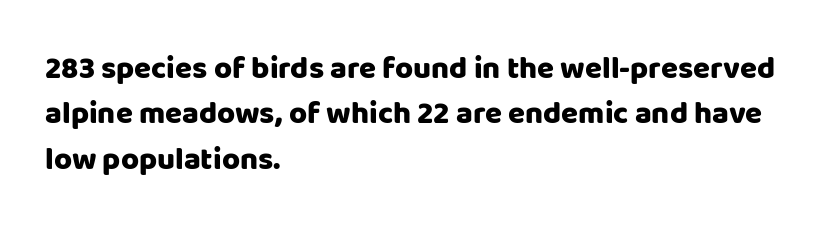
The image shows 31 px sans-serif type, upright; set left-aligned, normal line spacing (1.46x), normal letter spacing, not underlined; low stroke contrast and a large x-height.
